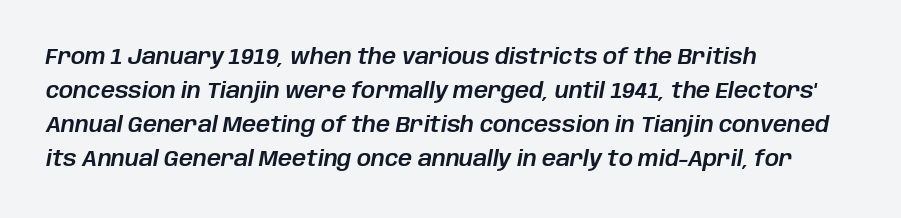
The specimen reads as italic at a glance. Underlining? Definitely not there. The vertical gap from one line to the next is medium. The lines are quadded left.
